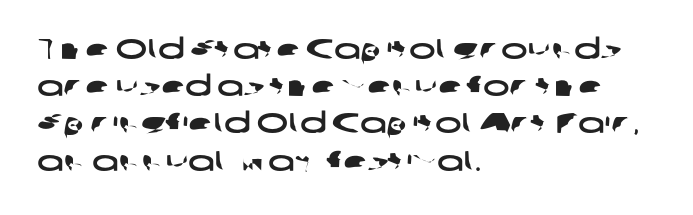
This sample has the flowing, uneven cadence of proportional lettering. Examine the stroke ends and you'll find no serifs. You could call the tracking neutral — neither tight nor loose. The rag falls on the right side of this text block. Horizontal bands of white between lines are of average thickness. The area under the type is left untouched.
